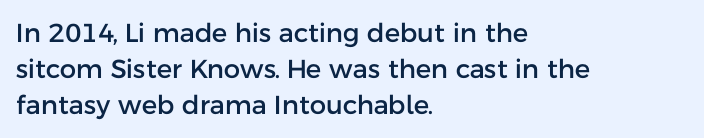
Q: Is the text italic (slanted)? A: No, it is upright.
Q: Is the text underlined? A: No.
Q: How is the paragraph aligned? A: Left-aligned.
Q: Is the spacing between letters normal or unusually wide? A: Normal.
Q: Is the spacing between lines tight, normal or loose? A: Normal.
